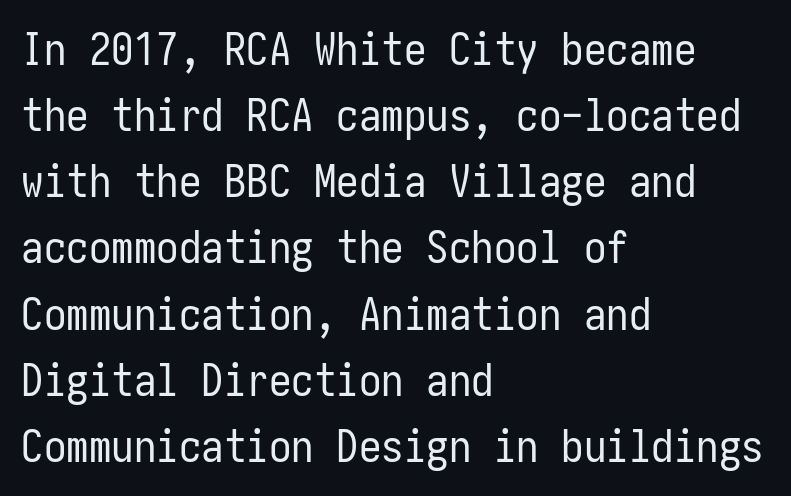
{"serif": "no", "italic": "no", "bold": "no", "weight": "regular", "width": "condensed", "stroke_contrast": "low", "x_height": "medium", "underline": "no", "align": "left", "line_spacing": "normal", "line_spacing_ratio": 1.47, "letter_spacing": "normal", "letter_spacing_em": 0.0, "glyph_px": 45}
